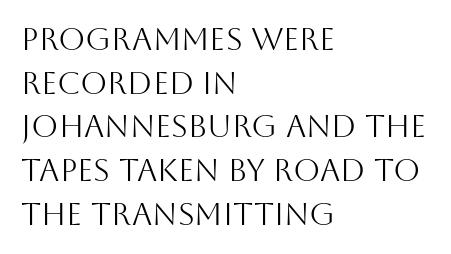
{"serif": "no", "italic": "no", "bold": "no", "weight": "light", "width": "normal", "stroke_contrast": "medium", "x_height": "large", "monospaced": "no", "underline": "no", "align": "left", "line_spacing": "normal", "line_spacing_ratio": 1.41, "letter_spacing": "normal", "letter_spacing_em": 0.0, "glyph_px": 31}
